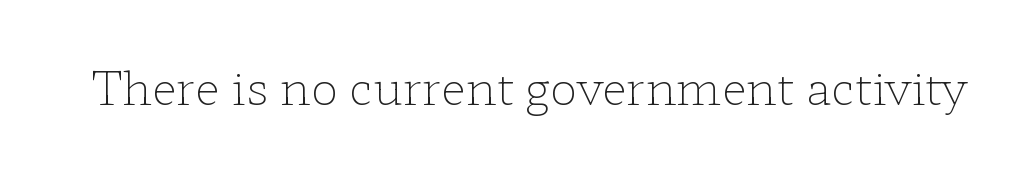
Q: Is the text bold? A: No.
Q: Is the text italic (slanted)? A: No, it is upright.
Q: Is the typeface a serif or a sans-serif typeface? A: Serif.
Q: Is the text underlined? A: No.
Q: Is the spacing between letters normal or unusually wide? A: Normal.
Q: Width (condensed, normal, or wide)? A: Wide.
Q: Stroke contrast? A: Low.
Q: x-height? A: Medium.
Q: Monospaced? A: No.
